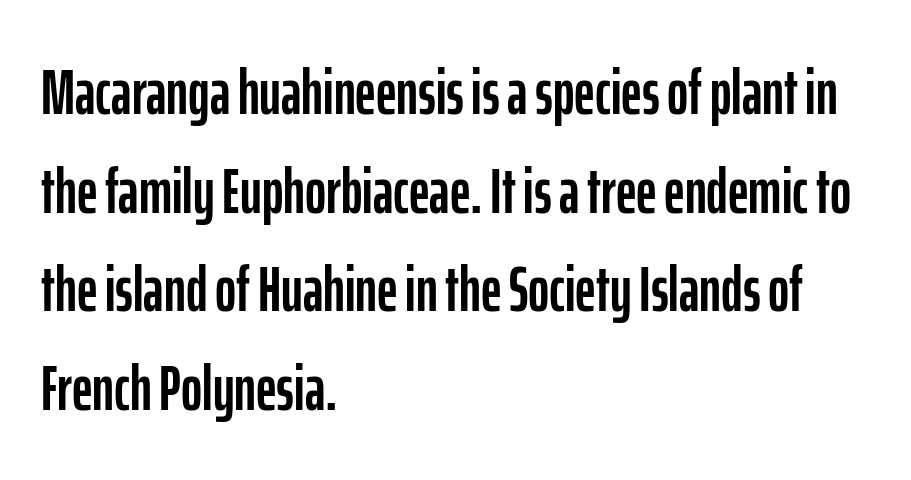
The string is rendered with underlining switched off. Is there much room between lines? A standard amount, neither cramped nor airy. Tracking here is standard; glyphs follow each other at the usual distance. Examine the stroke ends and you'll find no serifs. The passage is arranged the way most books set body copy — flush left.
